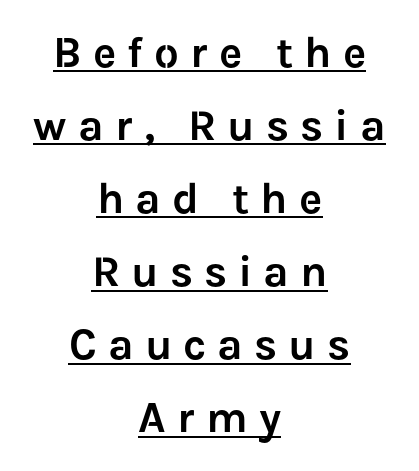
Q: Is the text italic (slanted)? A: No, it is upright.
Q: Is the typeface a serif or a sans-serif typeface? A: Sans-serif.
Q: Is the text underlined? A: Yes.
Q: How is the paragraph aligned? A: Centered.
Q: Is the spacing between letters normal or unusually wide? A: Unusually wide.
Q: Is the spacing between lines tight, normal or loose? A: Normal.
Q: Width (condensed, normal, or wide)? A: Normal.
Q: Stroke contrast? A: Low.
Q: x-height? A: Medium.
Q: Monospaced? A: No.
